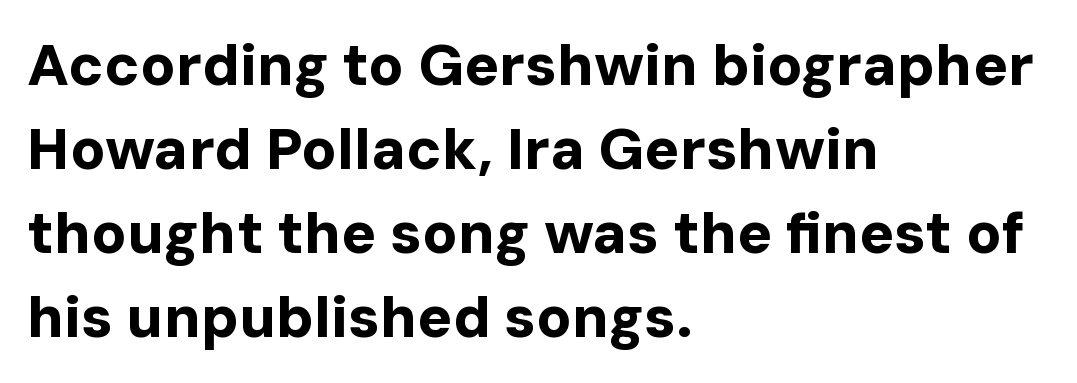
{"serif": "no", "italic": "no", "bold": "yes", "weight": "bold", "width": "normal", "stroke_contrast": "low", "x_height": "medium", "monospaced": "no", "underline": "no", "align": "left", "line_spacing": "normal", "line_spacing_ratio": 1.45, "letter_spacing": "normal", "letter_spacing_em": 0.0, "glyph_px": 58}
